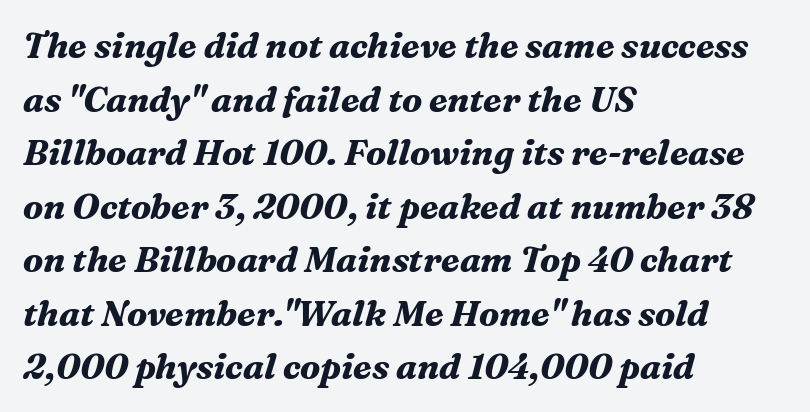
Looking at the ascenders, they clearly lean. Honestly, there is no underline to notice here at all. Heavy, bold letterforms. Compared with a centered layout, this one pins lines to the left instead.
